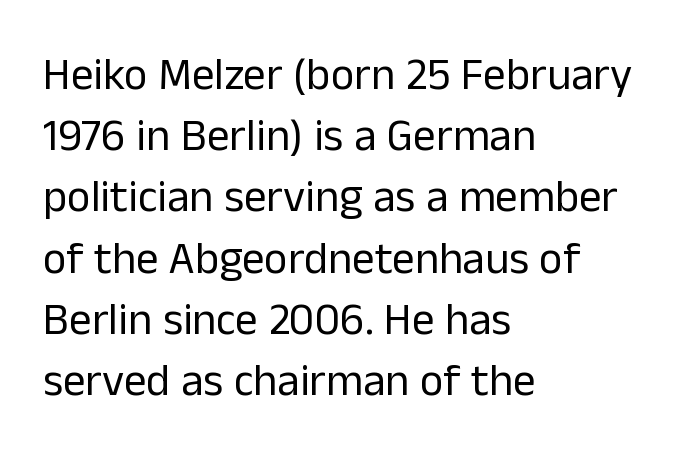
{"serif": "no", "italic": "no", "bold": "no", "weight": "regular", "width": "normal", "stroke_contrast": "low", "x_height": "medium", "monospaced": "no", "underline": "no", "align": "left", "line_spacing": "normal", "line_spacing_ratio": 1.36, "letter_spacing": "normal", "letter_spacing_em": 0.0, "glyph_px": 45}
